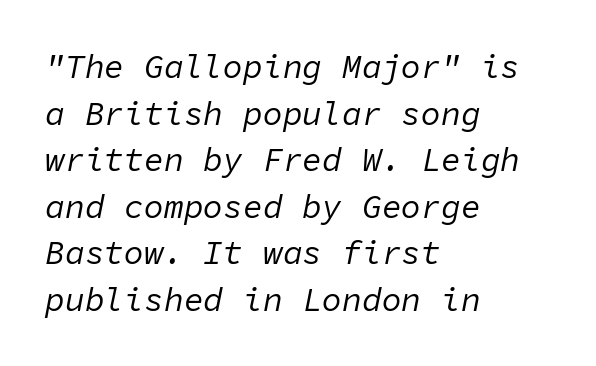
Q: Is the text bold? A: No.
Q: Is the text italic (slanted)? A: Yes, it leans right by about 11 degrees.
Q: Is the text underlined? A: No.
Q: How is the paragraph aligned? A: Left-aligned.
Q: Is the spacing between letters normal or unusually wide? A: Normal.
Q: Is the spacing between lines tight, normal or loose? A: Normal.
Q: Width (condensed, normal, or wide)? A: Normal.
Q: Stroke contrast? A: Low.
Q: x-height? A: Medium.
Q: Monospaced? A: Yes.
